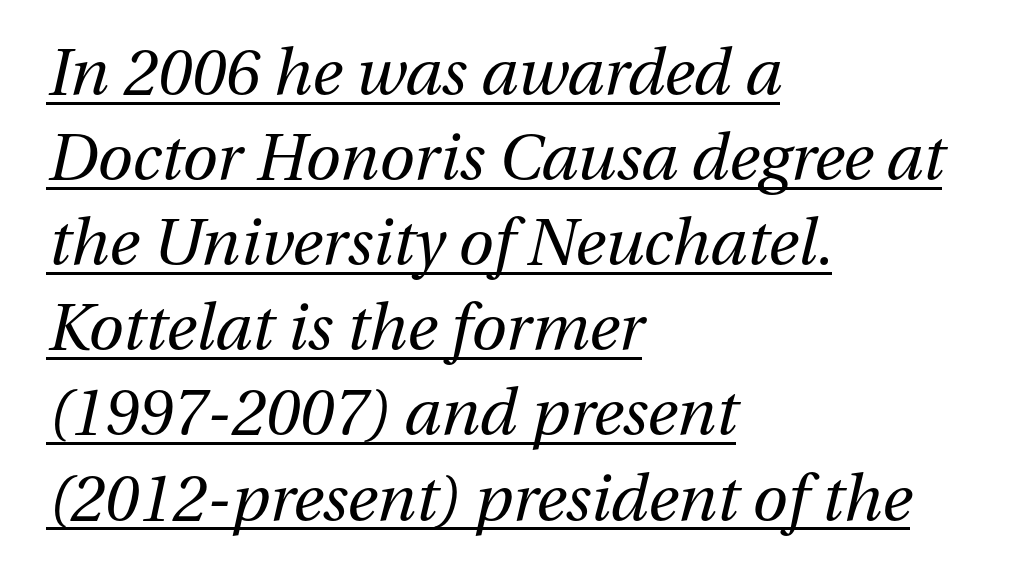
Q: Is the text bold? A: No.
Q: Is the text italic (slanted)? A: Yes, it leans right by about 13 degrees.
Q: Is the text underlined? A: Yes.
Q: How is the paragraph aligned? A: Left-aligned.
Q: Is the spacing between letters normal or unusually wide? A: Normal.
Q: Is the spacing between lines tight, normal or loose? A: Normal.
Q: Width (condensed, normal, or wide)? A: Normal.
Q: Stroke contrast? A: Medium.
Q: x-height? A: Medium.
Q: Monospaced? A: No.
